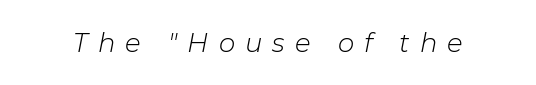
Q: Is the text bold? A: No.
Q: Is the text italic (slanted)? A: Yes, it leans right by about 11 degrees.
Q: Is the text underlined? A: No.
Q: Is the spacing between letters normal or unusually wide? A: Unusually wide.
